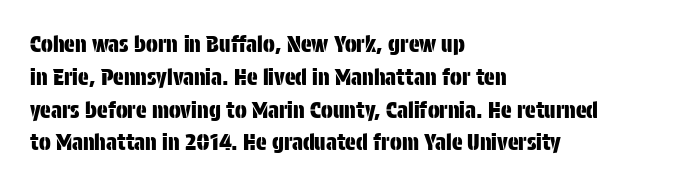
The image shows 22 px text type, upright; set left-aligned, normal line spacing (1.49x), normal letter spacing, not underlined.
